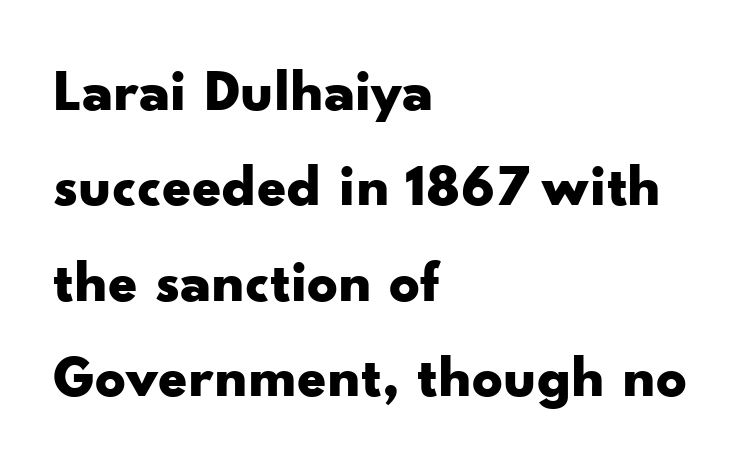
Q: Is the text bold? A: Yes.
Q: Is the text italic (slanted)? A: No, it is upright.
Q: Is the typeface a serif or a sans-serif typeface? A: Sans-serif.
Q: Is the text underlined? A: No.
Q: How is the paragraph aligned? A: Left-aligned.
Q: Is the spacing between letters normal or unusually wide? A: Normal.
Q: Is the spacing between lines tight, normal or loose? A: Normal.
Q: Width (condensed, normal, or wide)? A: Wide.
Q: Stroke contrast? A: Low.
Q: x-height? A: Small.
Q: Monospaced? A: No.
